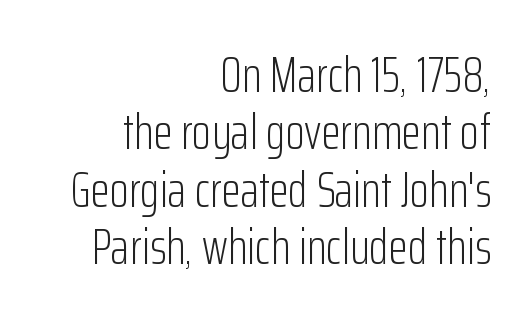
Q: Is the text bold? A: No.
Q: Is the text italic (slanted)? A: No, it is upright.
Q: Is the typeface a serif or a sans-serif typeface? A: Sans-serif.
Q: Is the text underlined? A: No.
Q: How is the paragraph aligned? A: Right-aligned.
Q: Is the spacing between letters normal or unusually wide? A: Normal.
Q: Is the spacing between lines tight, normal or loose? A: Tight.
Q: Width (condensed, normal, or wide)? A: Condensed.
Q: Stroke contrast? A: Low.
Q: x-height? A: Medium.
Q: Monospaced? A: No.
